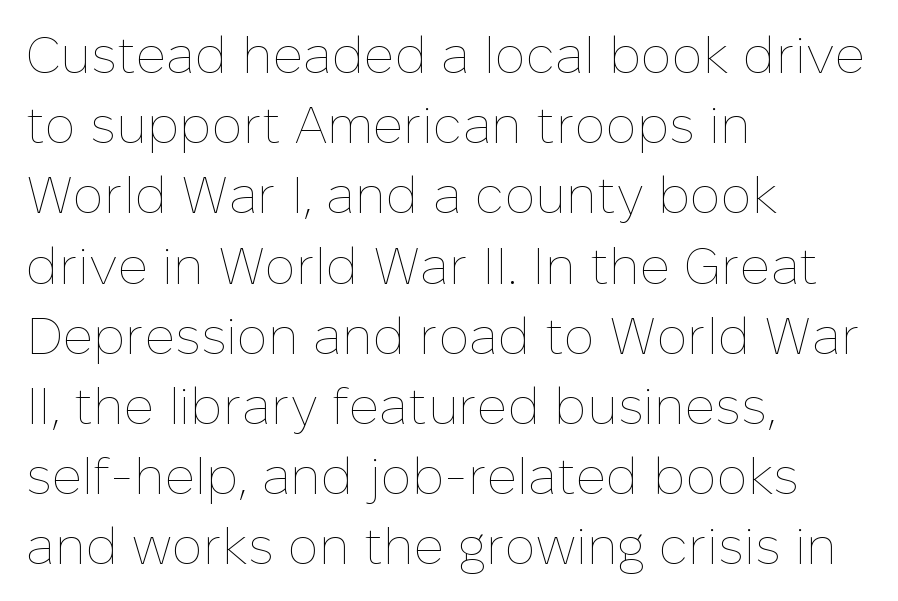
The letters look calm and open, with moderate or lighter stems. The rendering uses a moderate line-height, typical for paragraphs. Note the varied advance widths — an 'i' is clearly narrower than an 'm'. The gaps between neighbouring characters are ordinary and unremarkable. Check under the words: just untouched page.
